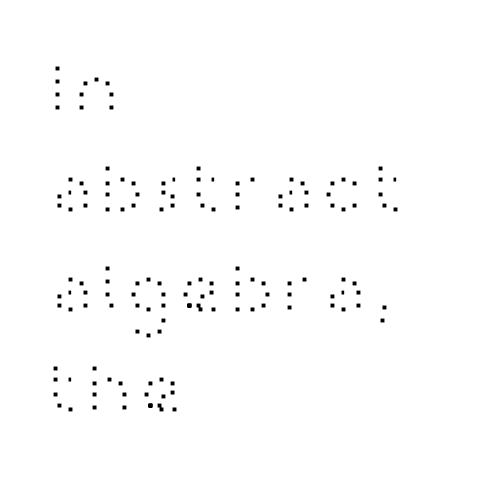
Q: Is the text bold? A: No.
Q: Is the text italic (slanted)? A: No, it is upright.
Q: Is the typeface a serif or a sans-serif typeface? A: Sans-serif.
Q: Is the text underlined? A: No.
Q: How is the paragraph aligned? A: Left-aligned.
Q: Is the spacing between letters normal or unusually wide? A: Normal.
Q: Is the spacing between lines tight, normal or loose? A: Normal.
Q: Width (condensed, normal, or wide)? A: Wide.
Q: Stroke contrast? A: High.
Q: x-height? A: Medium.
Q: Monospaced? A: No.
